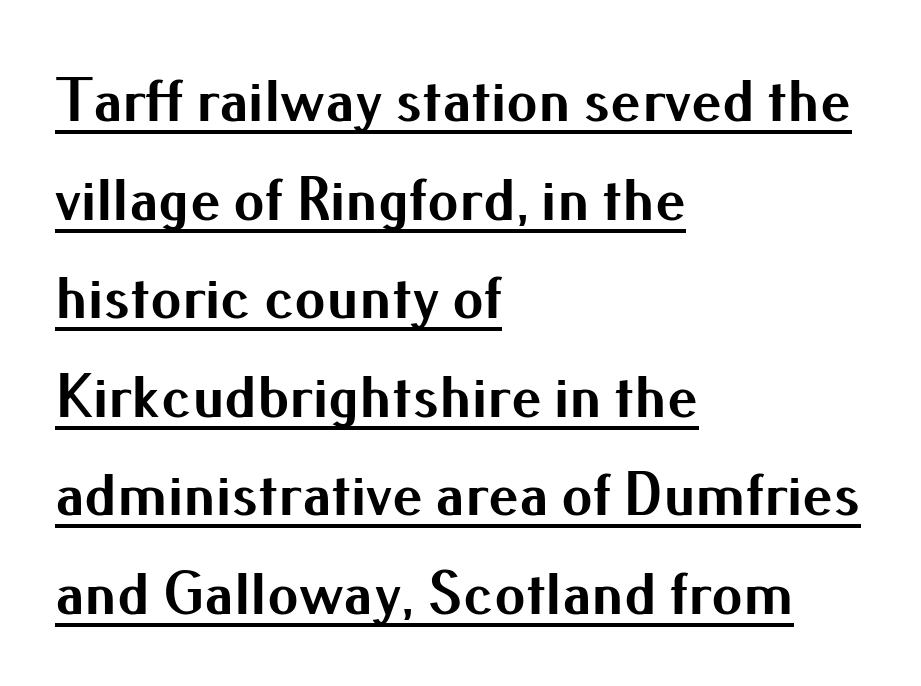
The image shows 62 px bold sans-serif type, upright; set left-aligned, normal line spacing (1.59x), normal letter spacing, underlined; medium stroke contrast and a small x-height.
